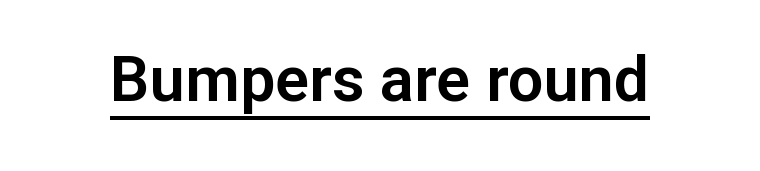
The image shows 63 px sans-serif type, upright; set normal letter spacing, underlined; low stroke contrast and a medium x-height.
